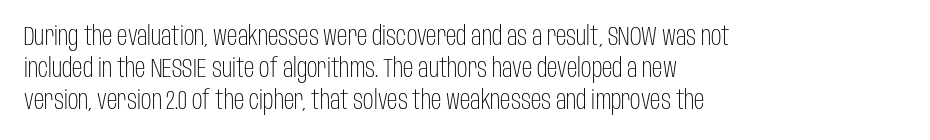
The image shows 26 px text type, upright; set left-aligned, line spacing 1.23x, normal letter spacing, not underlined.
